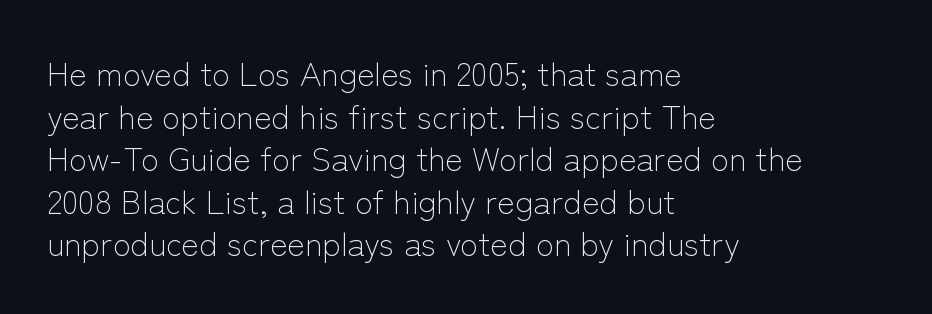
Q: Is the text bold? A: No.
Q: Is the text italic (slanted)? A: No, it is upright.
Q: Is the typeface a serif or a sans-serif typeface? A: Sans-serif.
Q: Is the text underlined? A: No.
Q: How is the paragraph aligned? A: Left-aligned.
Q: Is the spacing between letters normal or unusually wide? A: Normal.
Q: Is the spacing between lines tight, normal or loose? A: Normal.
Q: Width (condensed, normal, or wide)? A: Normal.
Q: Stroke contrast? A: Low.
Q: x-height? A: Medium.
Q: Monospaced? A: No.
